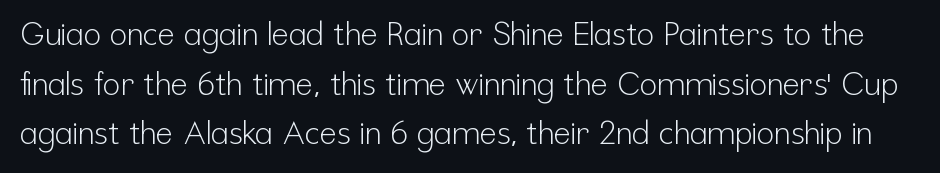
Q: Is the text bold? A: No.
Q: Is the text italic (slanted)? A: No, it is upright.
Q: Is the typeface a serif or a sans-serif typeface? A: Sans-serif.
Q: Is the text underlined? A: No.
Q: Is the spacing between letters normal or unusually wide? A: Normal.
Q: Is the spacing between lines tight, normal or loose? A: Normal.
Q: Width (condensed, normal, or wide)? A: Condensed.
Q: Stroke contrast? A: Low.
Q: x-height? A: Medium.
Q: Monospaced? A: No.
